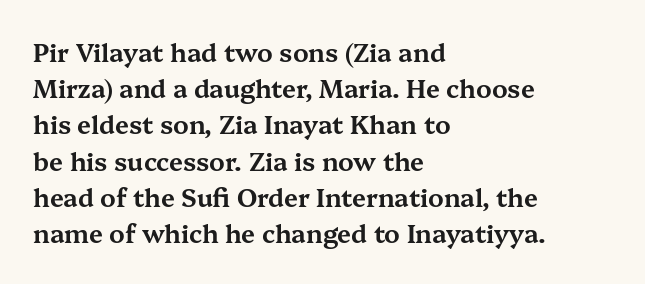
The image shows 25 px text type, upright; set left-aligned, normal line spacing (1.45x), normal letter spacing, not underlined.
